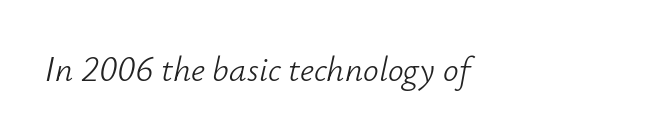
The image shows 35 px light type, italic (leaning right); set normal letter spacing, not underlined; low stroke contrast and a small x-height.
